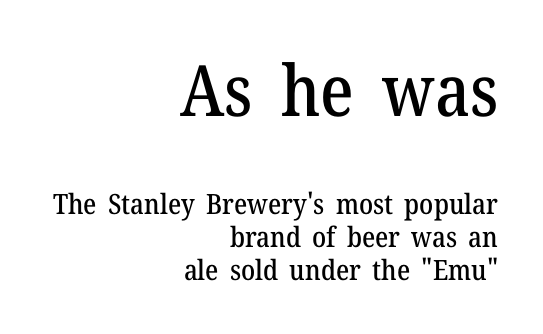
Type size steps down from the first block to the second. Teacher's note: observe the even right margin — that is flush-right alignment. You could not count columns in this text — the font is proportionally spaced. Classification — serif. Unlike italic type, these characters show no tilt at all.
